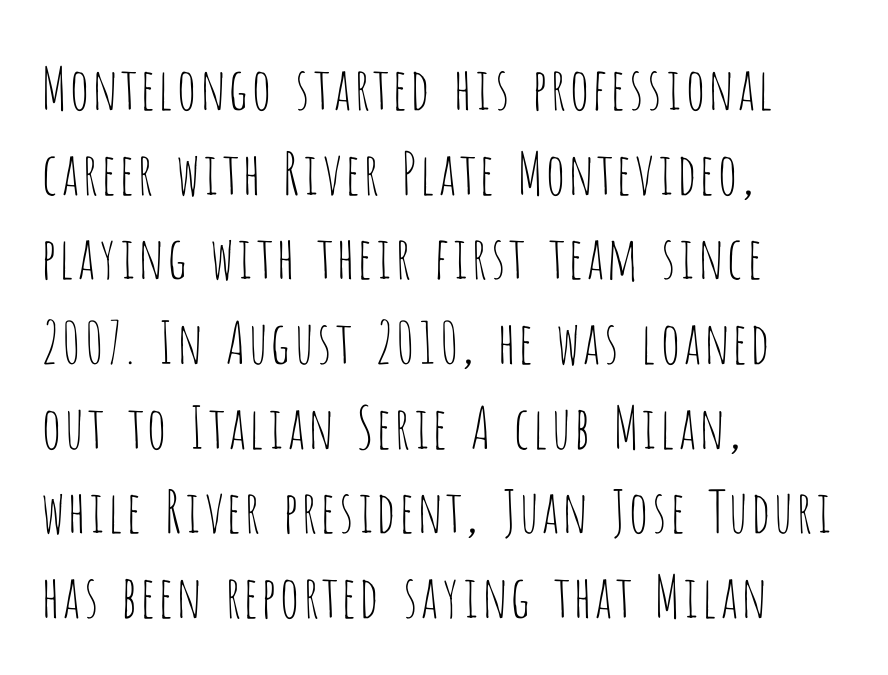
{"serif": "no", "italic": "no", "bold": "no", "weight": "thin", "width": "condensed", "stroke_contrast": "low", "x_height": "large", "monospaced": "no", "underline": "no", "align": "left", "line_spacing": "normal", "line_spacing_ratio": 1.46, "letter_spacing": "normal", "letter_spacing_em": 0.0, "glyph_px": 58}
